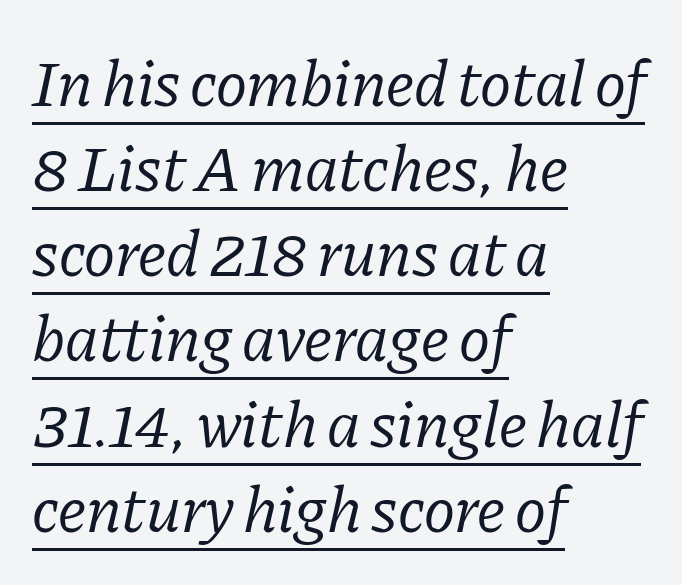
{"serif": "yes", "italic": "yes", "lean": "right", "slant_degrees": 11, "bold": "no", "weight": "regular", "width": "normal", "stroke_contrast": "low", "x_height": "medium", "monospaced": "no", "underline": "yes", "align": "left", "line_spacing": "normal", "line_spacing_ratio": 1.29, "letter_spacing": "normal", "letter_spacing_em": 0.0, "glyph_px": 66}
